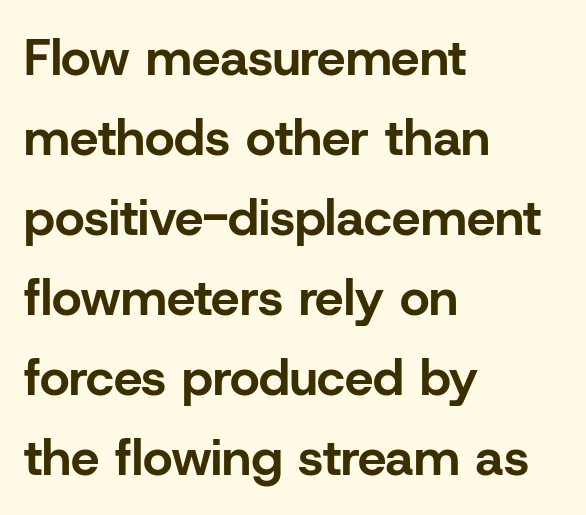
The image shows 51 px bold sans-serif type, upright; set left-aligned, normal line spacing (1.57x), normal letter spacing, not underlined; low stroke contrast and a medium x-height.
